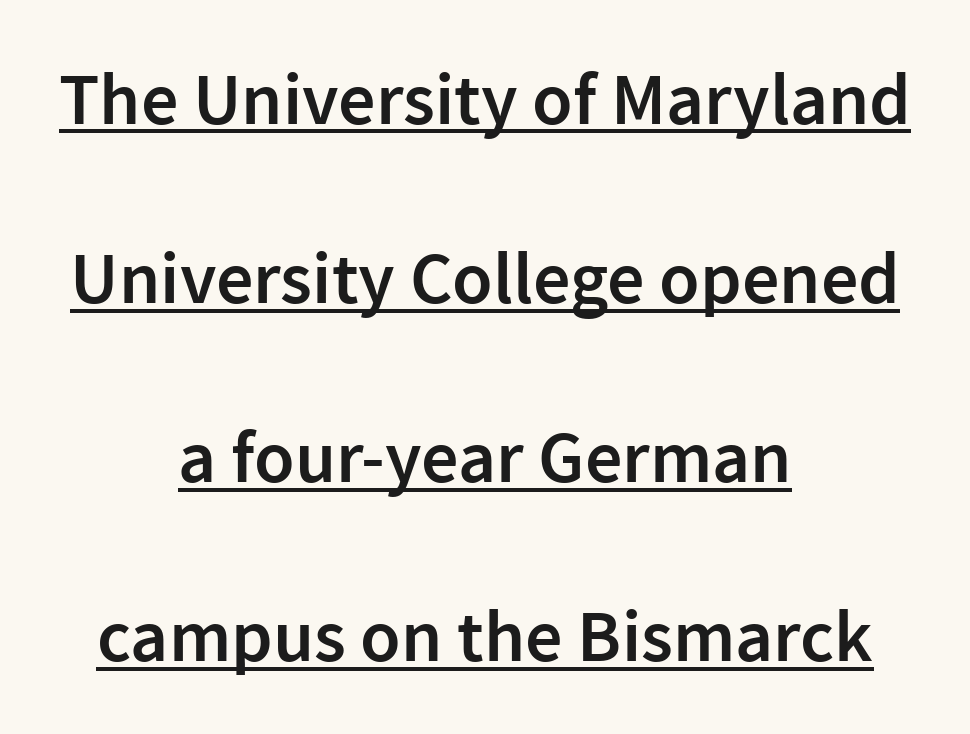
The image shows 74 px semibold sans-serif type, upright; set centered, loose line spacing (2.42x), normal letter spacing, underlined; a medium x-height.
